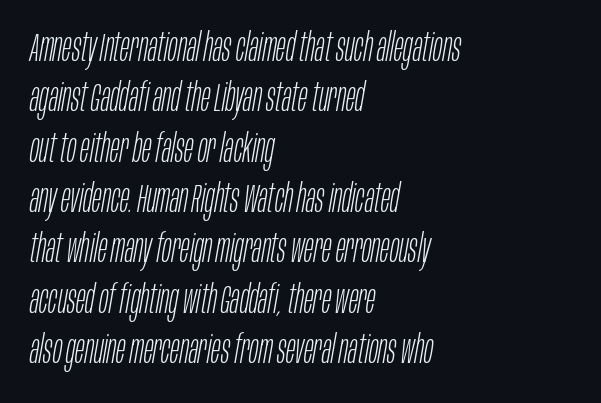
This reads as an unemphasized weight, regular at the heaviest. Look at the tracking — it's just the regular setting, nothing added. The axis of the letterforms is tilted away from vertical. Quick note: interline space is typical.
